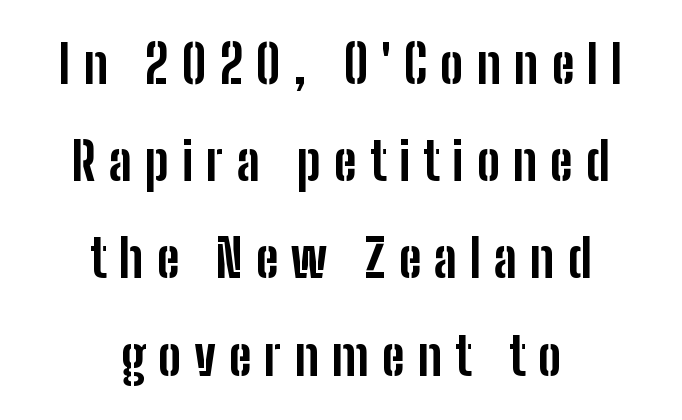
{"serif": "no", "italic": "no", "bold": "yes", "weight": "bold", "width": "condensed", "stroke_contrast": "low", "x_height": "medium", "monospaced": "no", "underline": "no", "align": "center", "line_spacing_ratio": 1.87, "letter_spacing": "wide", "letter_spacing_em": 0.25, "glyph_px": 52}
